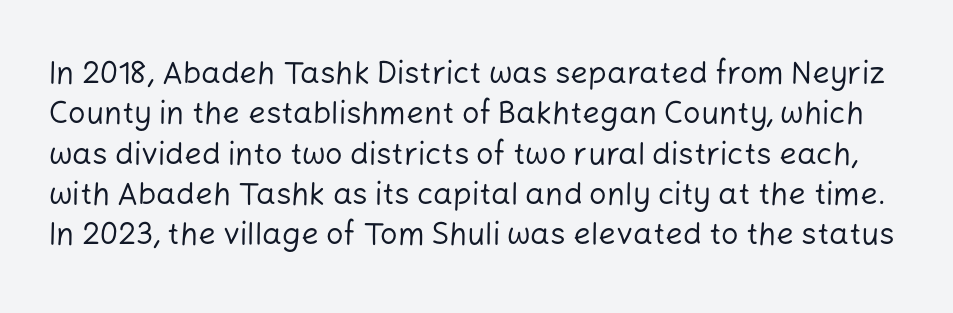
Q: Is the text bold? A: No.
Q: Is the text italic (slanted)? A: No, it is upright.
Q: Is the typeface a serif or a sans-serif typeface? A: Sans-serif.
Q: Is the text underlined? A: No.
Q: Is the spacing between letters normal or unusually wide? A: Normal.
Q: Is the spacing between lines tight, normal or loose? A: Normal.
Q: Width (condensed, normal, or wide)? A: Normal.
Q: Stroke contrast? A: Low.
Q: x-height? A: Medium.
Q: Monospaced? A: No.
